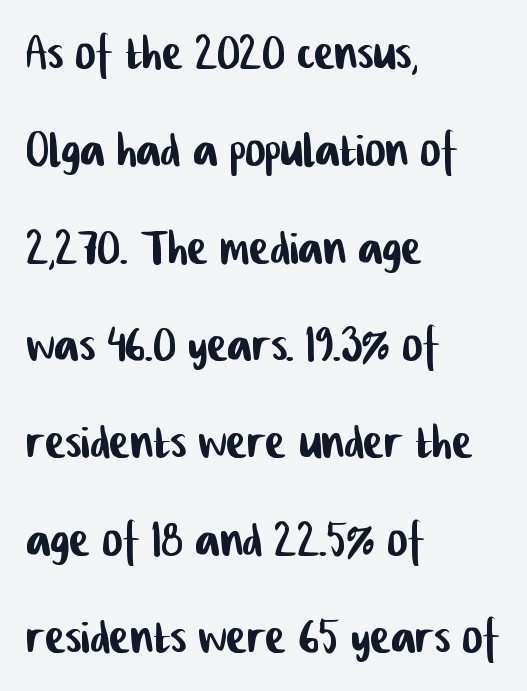
Any mark beneath the type? The region is blank. Line spacing here is normal. Character widths vary here, with narrow letters taking less room than wide ones. The gaps between neighbouring characters are ordinary and unremarkable. Note: no serifs on the glyphs.
